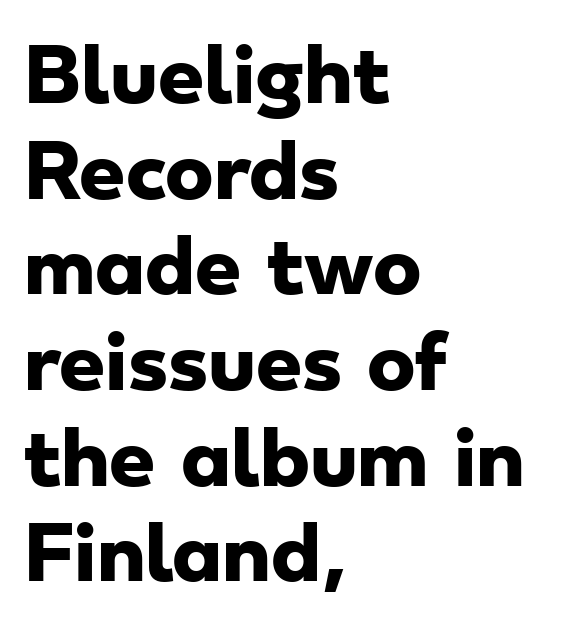
{"serif": "no", "bold": "yes", "weight": "heavy", "width": "wide", "stroke_contrast": "low", "x_height": "small", "monospaced": "no", "underline": "no", "align": "left", "line_spacing": "normal", "line_spacing_ratio": 1.31, "letter_spacing": "normal", "letter_spacing_em": 0.0, "glyph_px": 73}
